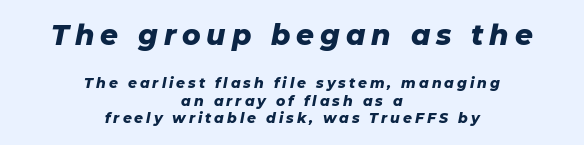
{"italic": "yes", "lean": "right", "slant_degrees": 11, "bold": "yes", "weight": "heavy", "width": "normal", "stroke_contrast": "low", "x_height": "medium", "monospaced": "no", "underline": "no", "align": "center", "line_spacing": "normal", "line_spacing_ratio": 1.25, "letter_spacing": "wide", "letter_spacing_em": 0.21, "larger_block": "first", "size_ratio": 2.0, "glyph_px": 28}
